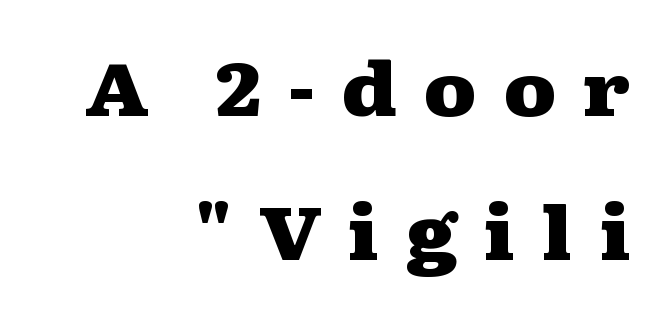
The image shows 74 px heavy, wide serif type, upright; set right-aligned, loose line spacing (1.95x), unusually wide letter spacing (+0.35 em), not underlined; medium stroke contrast and a medium x-height.
